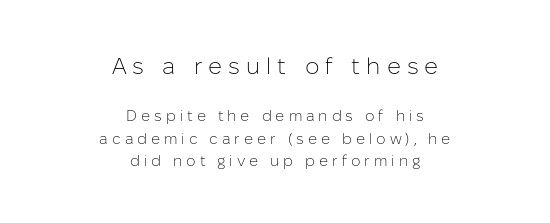
{"italic": "no", "bold": "no", "underline": "no", "align": "center", "line_spacing": "normal", "line_spacing_ratio": 1.53, "letter_spacing": "wide", "letter_spacing_em": 0.26, "larger_block": "first", "size_ratio": 1.53, "glyph_px": 23}
